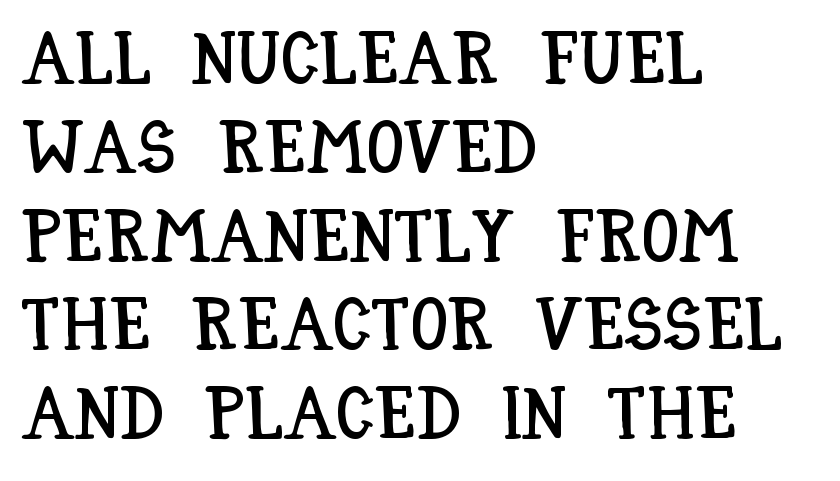
Q: Is the text italic (slanted)? A: No, it is upright.
Q: Is the text underlined? A: No.
Q: How is the paragraph aligned? A: Left-aligned.
Q: Is the spacing between letters normal or unusually wide? A: Normal.
Q: Width (condensed, normal, or wide)? A: Condensed.
Q: Stroke contrast? A: Low.
Q: x-height? A: Large.
Q: Monospaced? A: No.
